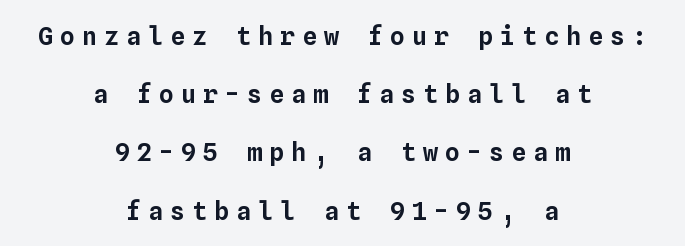
{"italic": "no", "underline": "no", "align": "center", "line_spacing": "loose", "line_spacing_ratio": 2.33, "letter_spacing": "wide", "letter_spacing_em": 0.28, "glyph_px": 25}
